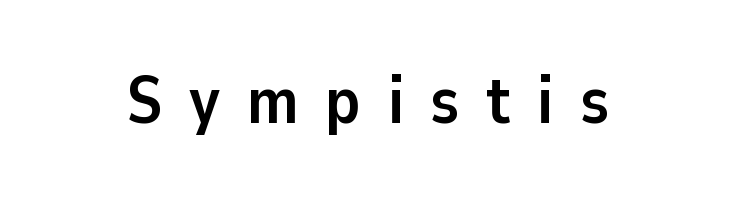
These lines carry a lot of weight — the face is fully bold. The passage shown is typed in a proportional face where columns would drift. What kind of face is this? One without serifs — a sans. Unmarked baselines from the first word to the last. Loose tracking; the words dissolve into strings of separated letters.
